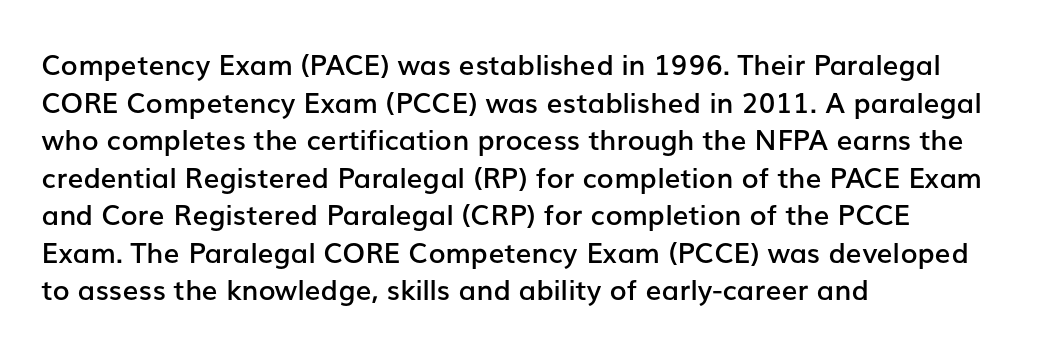
The face used here is proportionally spaced, like ordinary book or web type. Posture: straight, roman, zero tilt. Moderately thickened strokes mark this as semibold type. Regarding serifs, this sample does without them.
